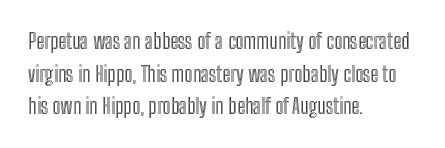
Q: Is the text italic (slanted)? A: No, it is upright.
Q: Is the text underlined? A: No.
Q: How is the paragraph aligned? A: Left-aligned.
Q: Is the spacing between letters normal or unusually wide? A: Normal.
Q: Is the spacing between lines tight, normal or loose? A: Normal.
